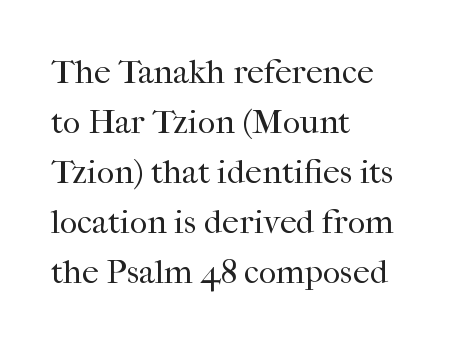
The lines sit at an ordinary, default distance from one another. Quick note: underline off. Do the letters lean? They stand straight. A light-to-regular cut is what we see here. Compared with a centered layout, this one pins lines to the left instead. The passage shown is typeset with a serif family.
